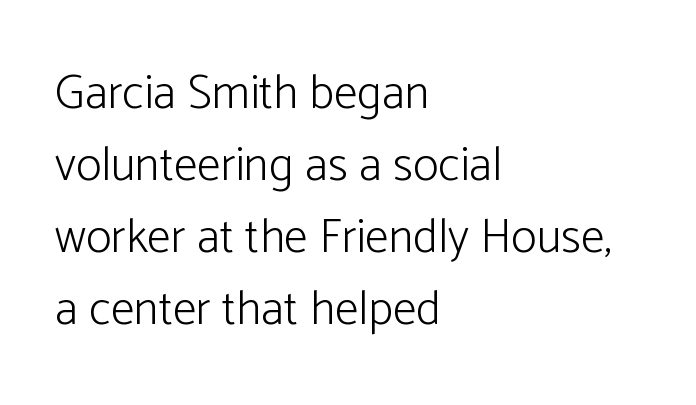
{"serif": "no", "italic": "no", "bold": "no", "weight": "light", "width": "normal", "stroke_contrast": "low", "x_height": "medium", "monospaced": "no", "underline": "no", "align": "left", "line_spacing": "normal", "line_spacing_ratio": 1.5, "letter_spacing": "normal", "letter_spacing_em": 0.0, "glyph_px": 48}
